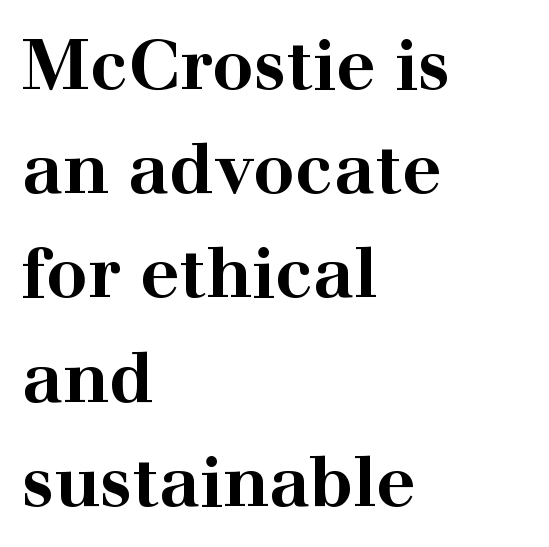
The letters stand straight up with perfectly vertical stems. The face used here is rendered with its standard letterfit. Notice how the passage keeps a crisp vertical edge on the left only. Compared with an ordinary text face, these strokes are far heavier — a full bold. Vertically, the passage feels balanced, rows spaced as you'd expect.
